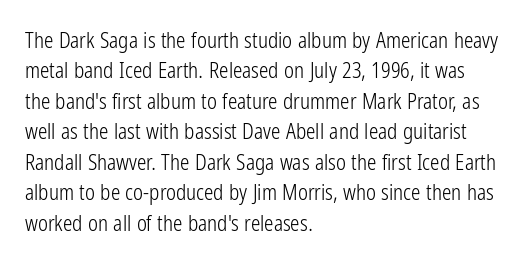
Letter spacing: default. Ink coverage per letter is moderate at most. The rag falls on the right side of this text block. Descenders are the only things crossing below the line. This block has exactly the height ordinary leading produces. This is the regular roman posture of the typeface.
